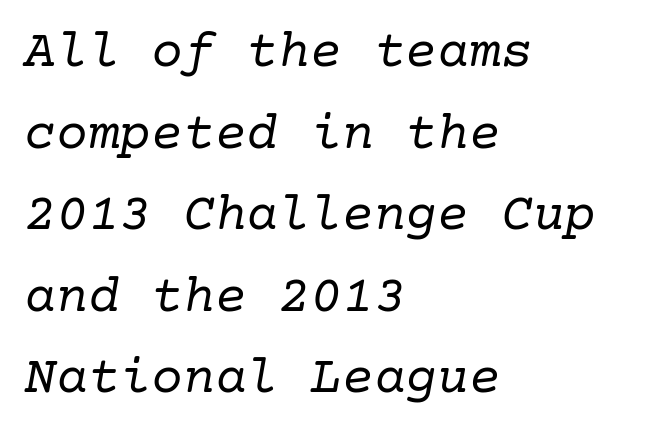
Is the type slanted? Yes — the strokes lean at a clear angle. Caption: face not bold, strokes unweighted. Yep, those are serifs on the letters. You could call the tracking neutral — neither tight nor loose. Underline: absent.
